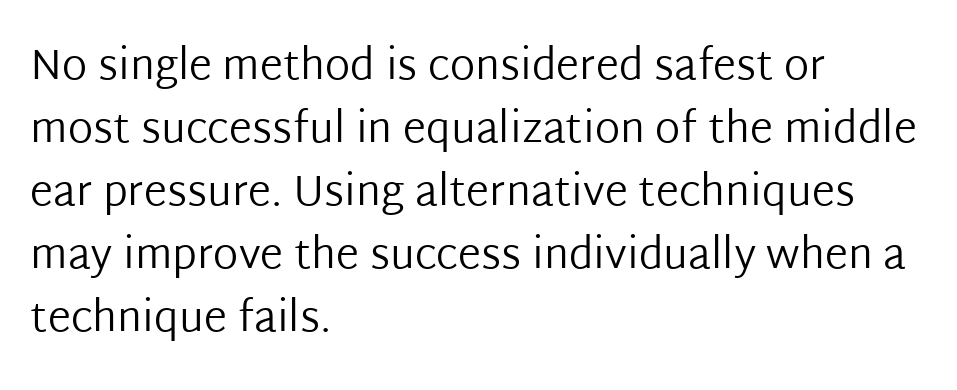
Q: Is the text bold? A: No.
Q: Is the text italic (slanted)? A: No, it is upright.
Q: Is the typeface a serif or a sans-serif typeface? A: Sans-serif.
Q: Is the text underlined? A: No.
Q: How is the paragraph aligned? A: Left-aligned.
Q: Is the spacing between letters normal or unusually wide? A: Normal.
Q: Is the spacing between lines tight, normal or loose? A: Normal.
Q: Width (condensed, normal, or wide)? A: Normal.
Q: Stroke contrast? A: Low.
Q: x-height? A: Medium.
Q: Monospaced? A: No.
